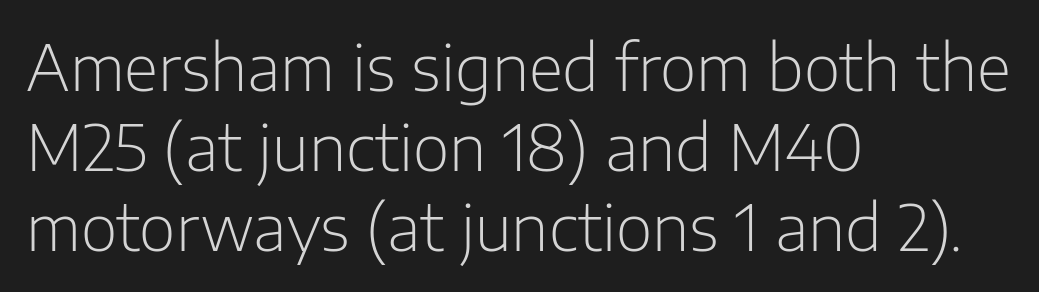
{"serif": "no", "italic": "no", "bold": "no", "weight": "light", "width": "normal", "stroke_contrast": "low", "x_height": "medium", "monospaced": "no", "underline": "no", "align": "left", "line_spacing": "normal", "line_spacing_ratio": 1.27, "letter_spacing": "normal", "letter_spacing_em": 0.0, "glyph_px": 63}
